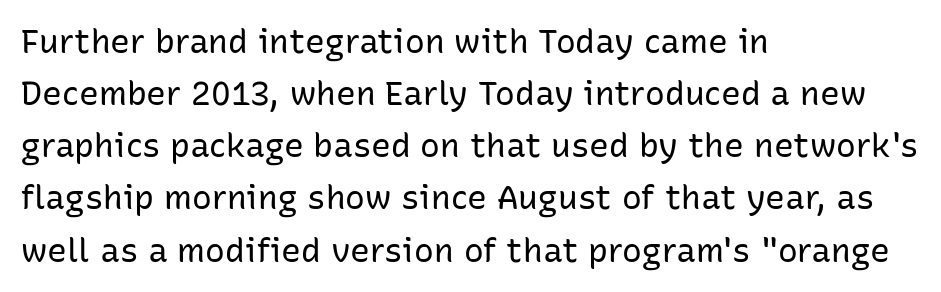
{"serif": "no", "italic": "no", "bold": "no", "weight": "regular", "width": "normal", "stroke_contrast": "low", "x_height": "medium", "monospaced": "no", "underline": "no", "align": "left", "line_spacing": "normal", "line_spacing_ratio": 1.58, "letter_spacing": "normal", "letter_spacing_em": 0.0, "glyph_px": 33}
